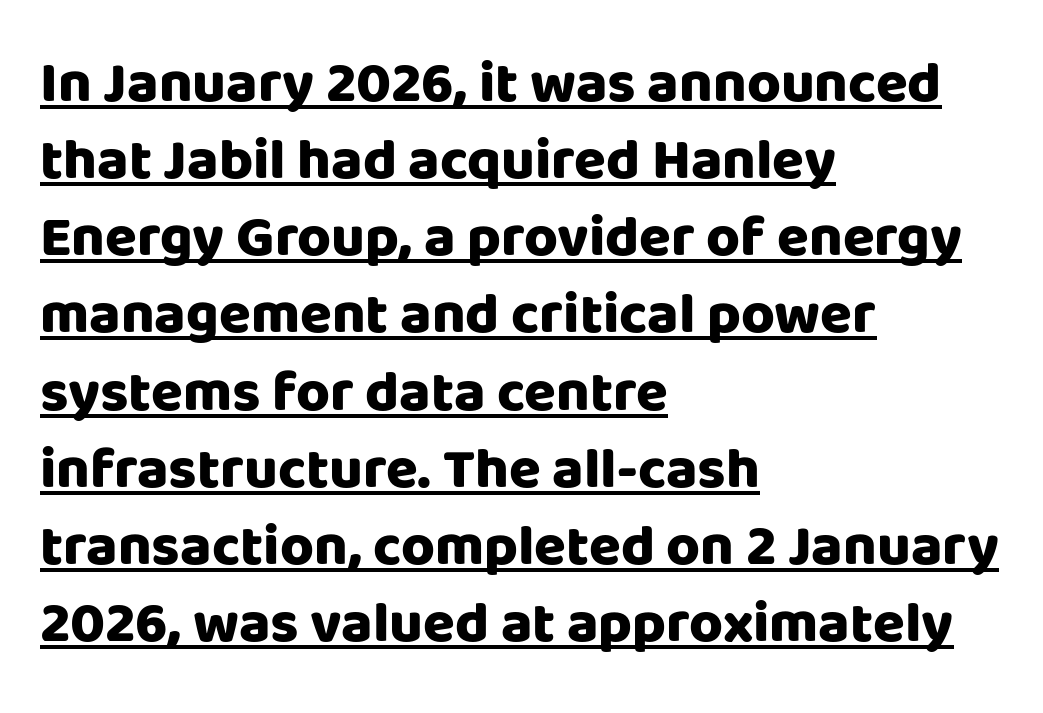
{"serif": "no", "italic": "no", "bold": "yes", "weight": "heavy", "width": "normal", "stroke_contrast": "low", "x_height": "large", "monospaced": "no", "underline": "yes", "align": "left", "line_spacing": "normal", "line_spacing_ratio": 1.33, "letter_spacing": "normal", "letter_spacing_em": 0.0, "glyph_px": 58}
